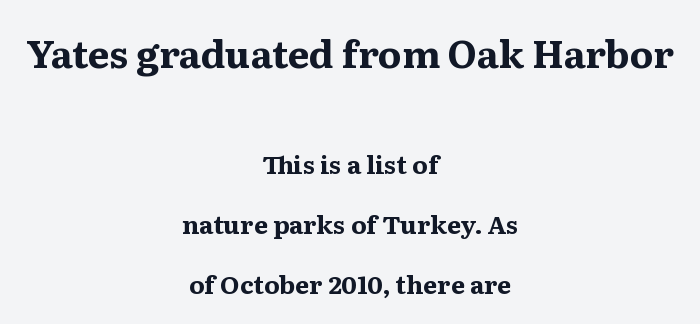
The image shows 38 px bold serif type, upright; set centered, loose line spacing (2.4x), normal letter spacing, not underlined; the first (top) block is 1.52x larger; medium stroke contrast and a medium x-height.
